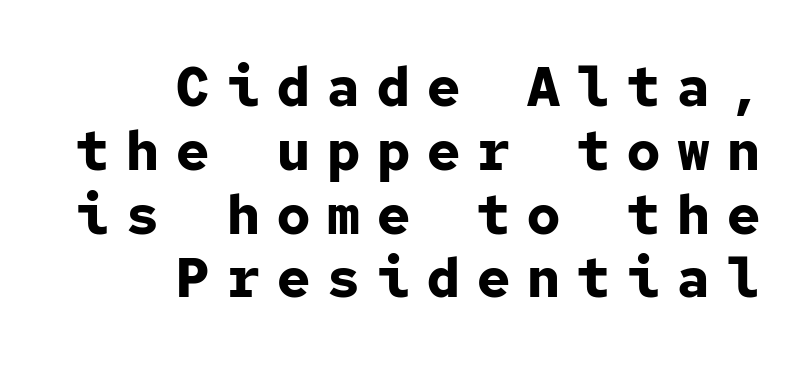
The image shows 55 px bold sans-serif type, upright, monospaced; set right-aligned, line spacing 1.16x, unusually wide letter spacing (+0.31 em), not underlined; low stroke contrast and a medium x-height.
